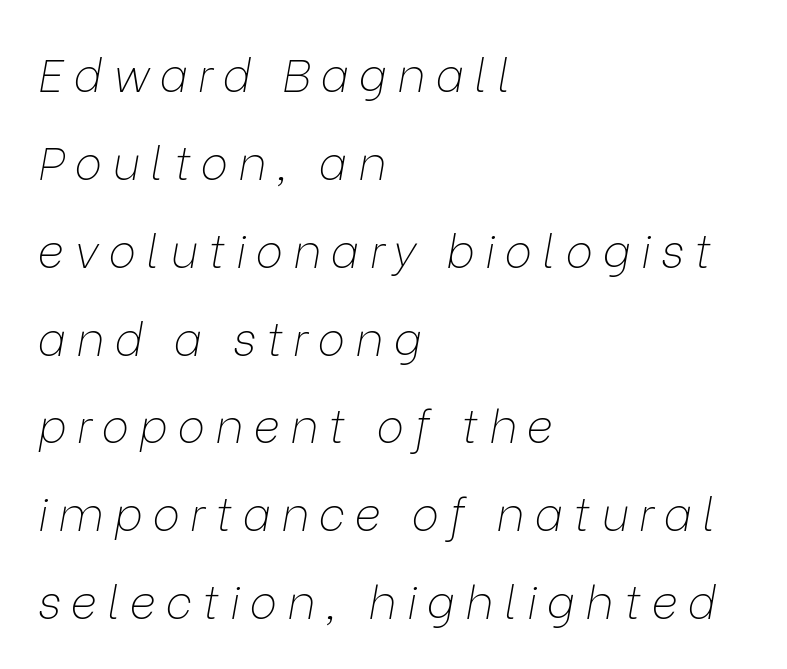
Is this a heavy cut? Hardly; it is regular or lighter. The rendering applies a slant to the glyphs. The passage shown is typed in a proportional face where columns would drift. The zone under the glyphs is completely vacant. Someone cranked the tracking dial way up on this one. One-word summary of the alignment: left.
